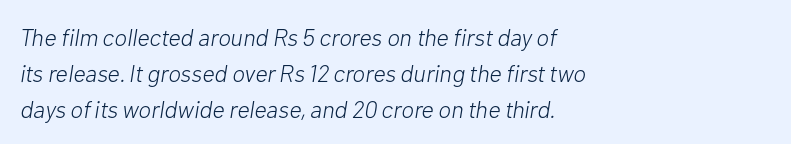
{"italic": "yes", "lean": "right", "slant_degrees": 10, "bold": "no", "underline": "no", "align": "left", "line_spacing": "normal", "line_spacing_ratio": 1.5, "letter_spacing": "normal", "letter_spacing_em": 0.0, "glyph_px": 24}
